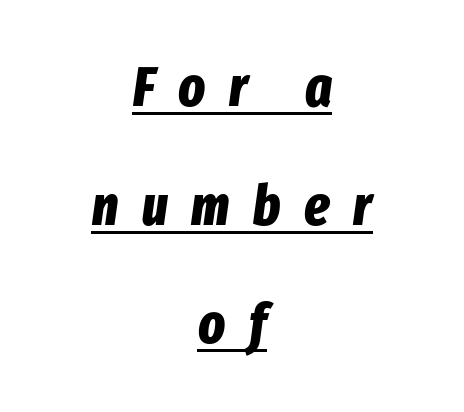
Q: Is the text bold? A: Yes.
Q: Is the text italic (slanted)? A: Yes, it leans right by about 8 degrees.
Q: Is the text underlined? A: Yes.
Q: How is the paragraph aligned? A: Centered.
Q: Is the spacing between letters normal or unusually wide? A: Unusually wide.
Q: Is the spacing between lines tight, normal or loose? A: Loose.
Q: Width (condensed, normal, or wide)? A: Condensed.
Q: Stroke contrast? A: Low.
Q: x-height? A: Medium.
Q: Monospaced? A: No.
